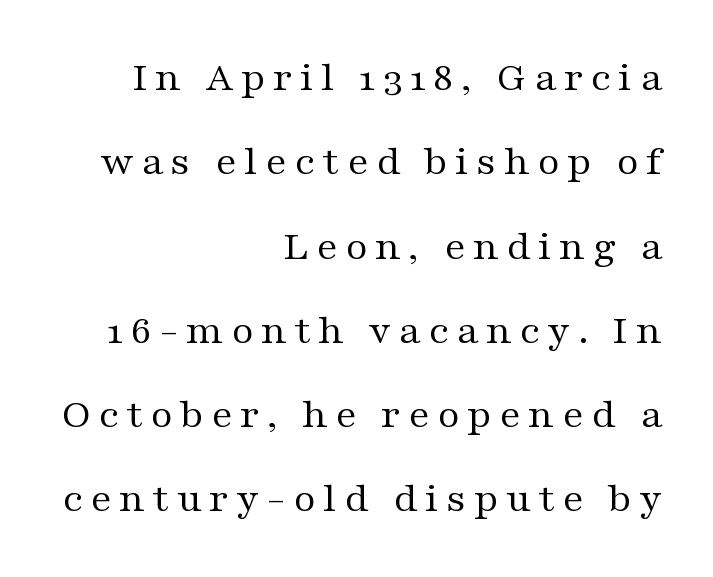
{"serif": "yes", "italic": "no", "bold": "no", "weight": "regular", "width": "wide", "stroke_contrast": "medium", "x_height": "medium", "monospaced": "no", "underline": "no", "align": "right", "line_spacing": "loose", "line_spacing_ratio": 1.96, "glyph_px": 43}
